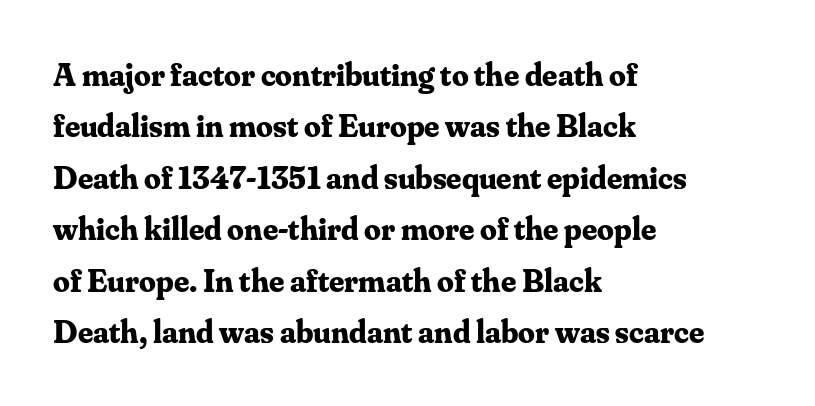
{"serif": "yes", "italic": "no", "bold": "yes", "weight": "bold", "width": "normal", "stroke_contrast": "medium", "x_height": "small", "monospaced": "no", "underline": "no", "align": "left", "line_spacing": "normal", "line_spacing_ratio": 1.56, "letter_spacing": "normal", "letter_spacing_em": 0.0, "glyph_px": 33}
